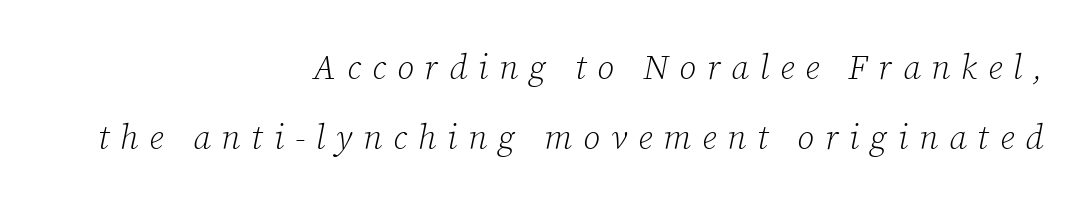
The text was rendered using a seriffed face with decorative stroke endings. A typesetter would mark this as italic. The space directly below the letters is spotless. Compared with a flush-left layout, this one pins lines to the opposite, right side.
